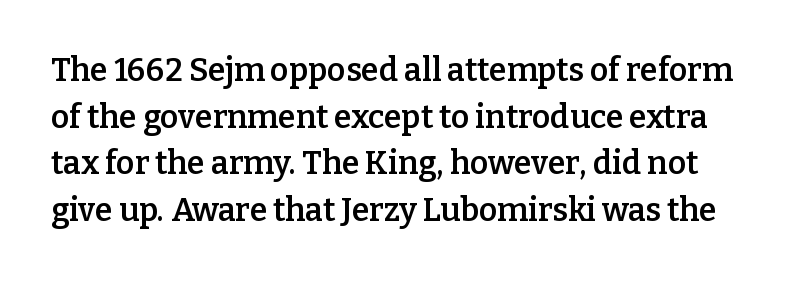
The image shows 32 px semibold serif type, upright; set normal line spacing (1.46x), normal letter spacing, not underlined; low stroke contrast and a medium x-height.
